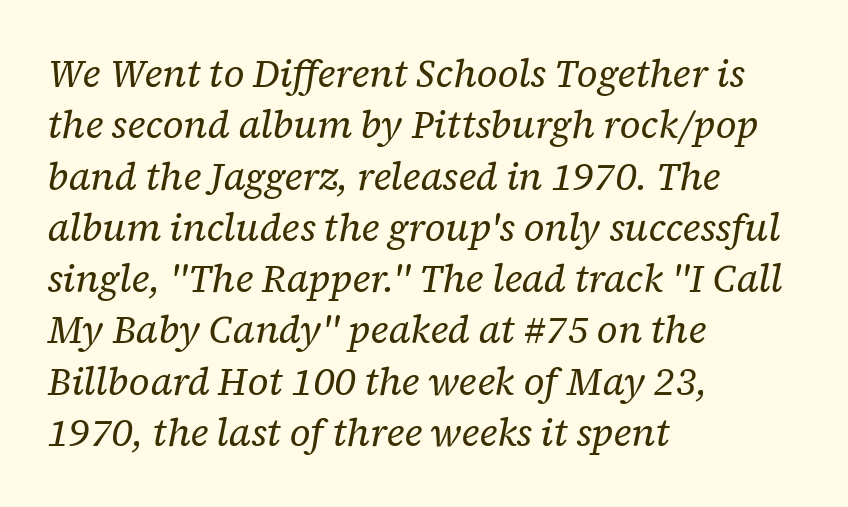
Q: Is the text bold? A: No.
Q: Is the text italic (slanted)? A: Yes, it leans right by about 12 degrees.
Q: Is the typeface a serif or a sans-serif typeface? A: Serif.
Q: Is the text underlined? A: No.
Q: How is the paragraph aligned? A: Left-aligned.
Q: Is the spacing between letters normal or unusually wide? A: Normal.
Q: Is the spacing between lines tight, normal or loose? A: Normal.
Q: Width (condensed, normal, or wide)? A: Normal.
Q: Stroke contrast? A: Low.
Q: x-height? A: Medium.
Q: Monospaced? A: No.
